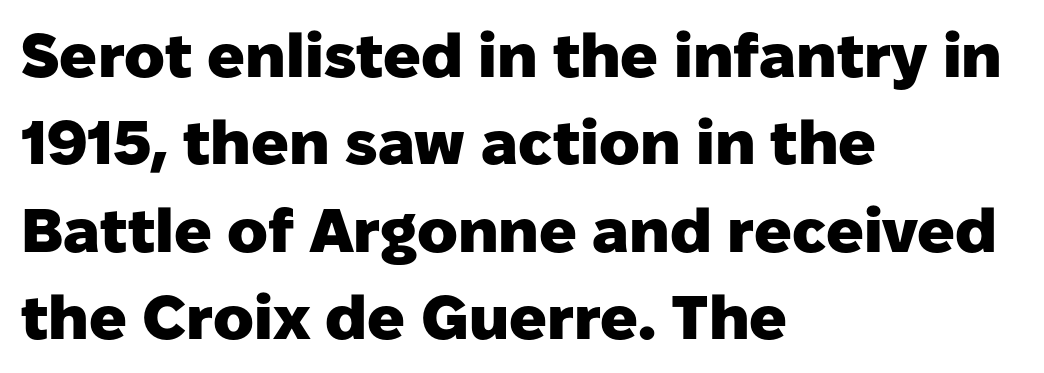
No feet cap the strokes, marking this as sans-serif type. The words here are not underlined. Ordinary non-slanted type is in use. Quick note: interline space is typical.
